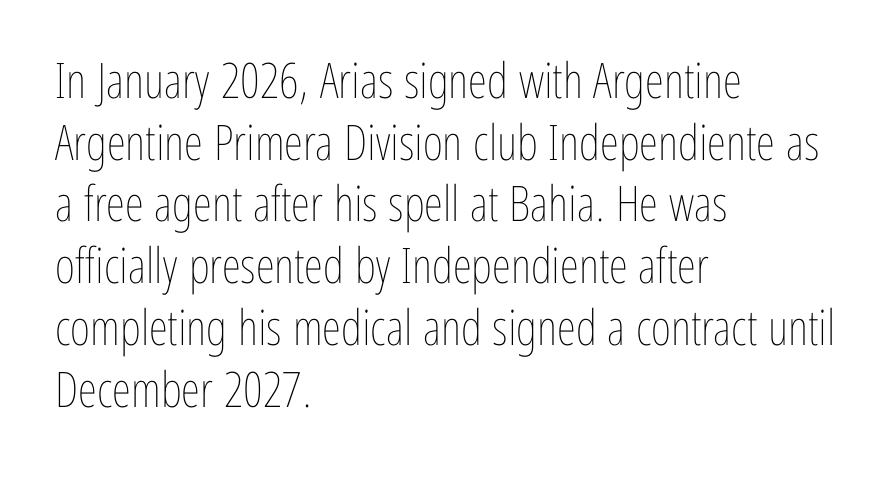
The image shows 49 px thin, condensed type, upright; set left-aligned, normal line spacing (1.26x), normal letter spacing, not underlined; low stroke contrast and a medium x-height.
